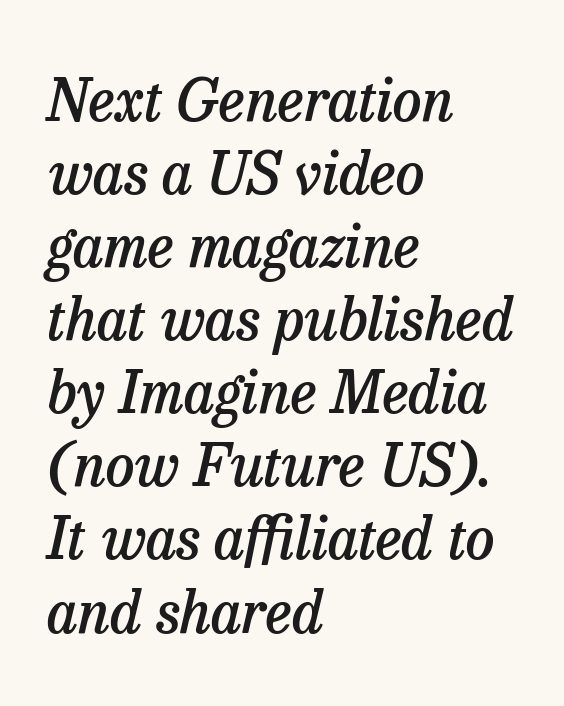
The image shows 58 px semibold serif type, italic (leaning right); set left-aligned, normal line spacing (1.26x), normal letter spacing, not underlined; low stroke contrast and a medium x-height.
